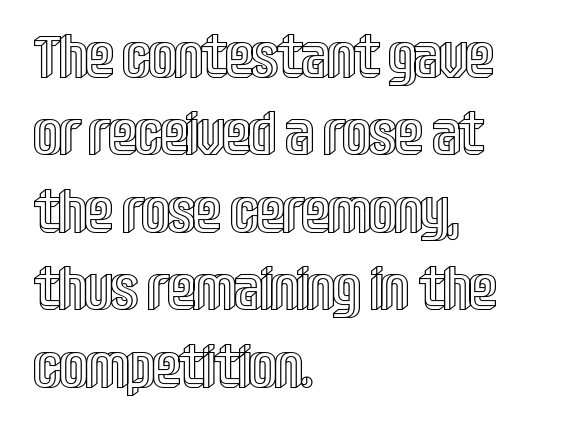
{"italic": "no", "width": "condensed", "x_height": "large", "monospaced": "no", "underline": "no", "align": "left", "line_spacing": "normal", "line_spacing_ratio": 1.29, "letter_spacing": "normal", "letter_spacing_em": 0.0, "glyph_px": 60}
